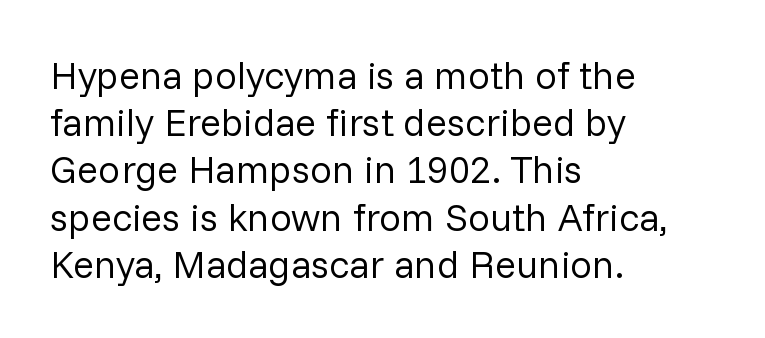
The image shows 39 px regular-weight sans-serif type, upright; set left-aligned, line spacing 1.21x, normal letter spacing, not underlined; low stroke contrast and a medium x-height.
